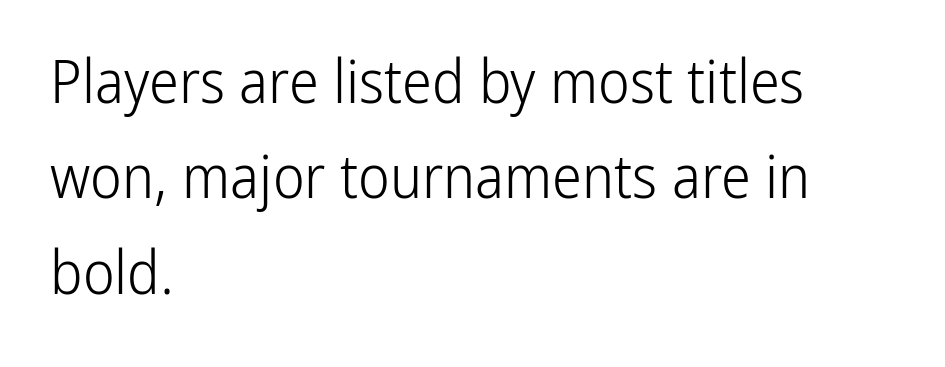
Q: Is the text bold? A: No.
Q: Is the text italic (slanted)? A: No, it is upright.
Q: Is the typeface a serif or a sans-serif typeface? A: Sans-serif.
Q: Is the text underlined? A: No.
Q: How is the paragraph aligned? A: Left-aligned.
Q: Is the spacing between letters normal or unusually wide? A: Normal.
Q: Is the spacing between lines tight, normal or loose? A: Normal.
Q: Width (condensed, normal, or wide)? A: Condensed.
Q: Stroke contrast? A: Low.
Q: x-height? A: Medium.
Q: Monospaced? A: No.
